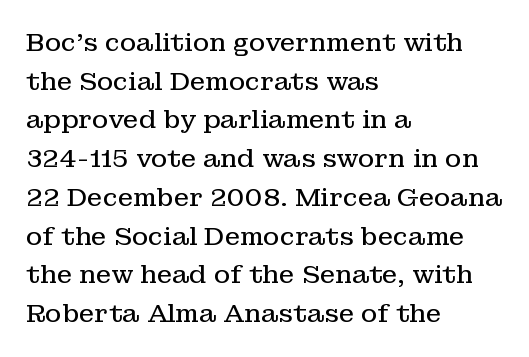
Notice how descenders clear the ascenders below comfortably — that's standard leading. Posture: vertical. Letter spacing: default. This rendering uses left alignment, leaving the right contour irregular.
